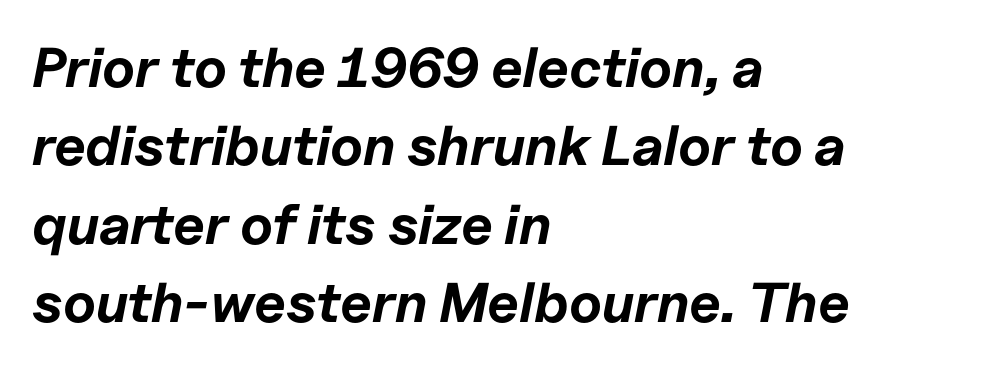
The image shows 56 px bold type, italic (leaning right); set left-aligned, normal line spacing (1.4x), normal letter spacing, not underlined; low stroke contrast and a medium x-height.
